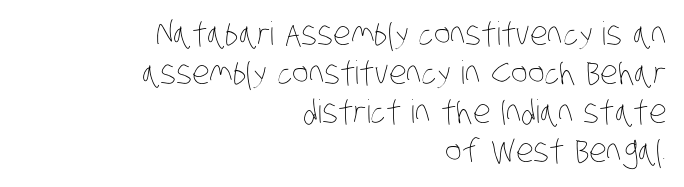
{"bold": "no", "weight": "thin", "width": "condensed", "stroke_contrast": "low", "x_height": "large", "monospaced": "no", "underline": "no", "align": "right", "line_spacing_ratio": 1.22, "letter_spacing": "normal", "letter_spacing_em": 0.0, "glyph_px": 32}
